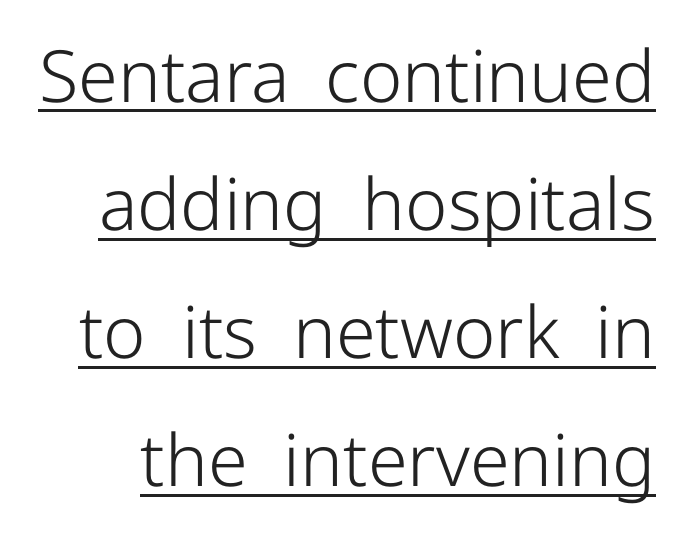
Q: Is the text bold? A: No.
Q: Is the text italic (slanted)? A: No, it is upright.
Q: Is the typeface a serif or a sans-serif typeface? A: Sans-serif.
Q: Is the text underlined? A: Yes.
Q: Is the spacing between letters normal or unusually wide? A: Normal.
Q: Width (condensed, normal, or wide)? A: Normal.
Q: Stroke contrast? A: Low.
Q: x-height? A: Medium.
Q: Monospaced? A: No.
